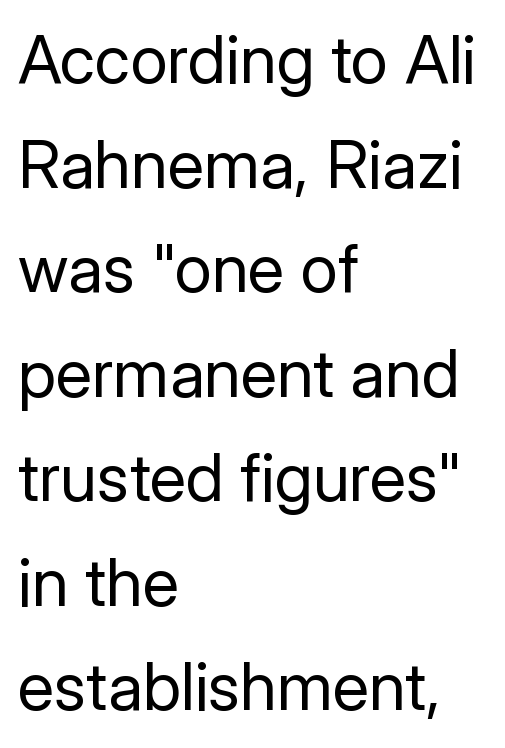
{"serif": "no", "italic": "no", "bold": "no", "weight": "regular", "width": "normal", "stroke_contrast": "low", "x_height": "medium", "monospaced": "no", "underline": "no", "align": "left", "line_spacing": "normal", "line_spacing_ratio": 1.56, "letter_spacing": "normal", "letter_spacing_em": 0.0, "glyph_px": 67}
